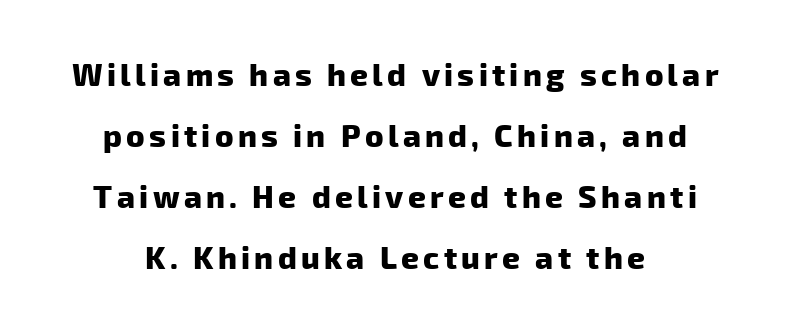
The characters display no serif detailing; their extremities are plain. Horizontal bands of white between lines are thick stripes. Clear beneath every line of the passage. Its strokes are broad and dark, the hallmark of bold type.
